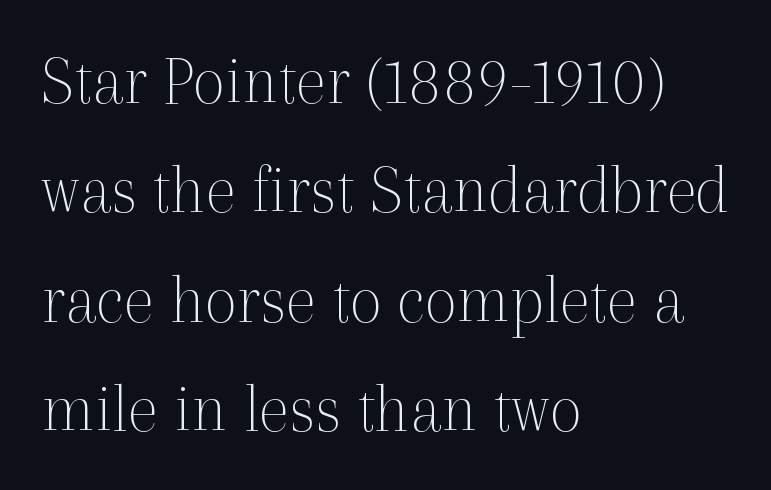
Regarding serifs, this sample has them. Vertically, the passage feels balanced, rows spaced as you'd expect. Underlining? Definitely not there. The face used here is rendered with its standard letterfit. A classic flush-left, rag-right setting is used for this passage. A typesetter would mark this as roman, not italic.
